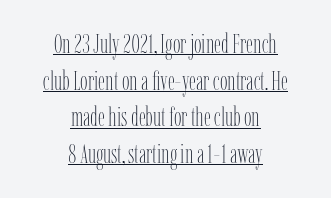
On a weight scale, this lands at 450 or below. Quick note: not italic, upright. Notice how a bar underscores the lettering throughout. A typesetter would call this zero additional tracking. Baseline-to-baseline distance is the conventional proportion of letter height.
